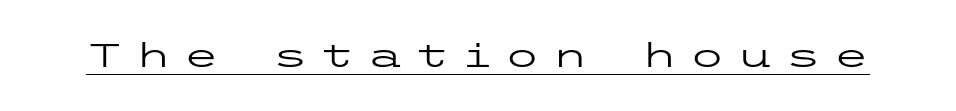
Q: Is the text bold? A: No.
Q: Is the text italic (slanted)? A: No, it is upright.
Q: Is the typeface a serif or a sans-serif typeface? A: Sans-serif.
Q: Is the text underlined? A: Yes.
Q: Is the spacing between letters normal or unusually wide? A: Unusually wide.
Q: Width (condensed, normal, or wide)? A: Wide.
Q: Stroke contrast? A: Low.
Q: x-height? A: Medium.
